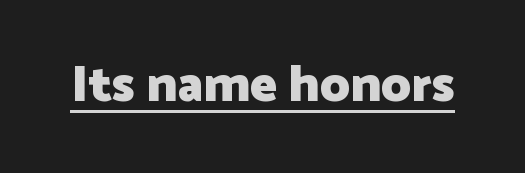
{"serif": "no", "italic": "no", "bold": "yes", "weight": "heavy", "width": "normal", "stroke_contrast": "low", "x_height": "medium", "monospaced": "no", "underline": "yes", "letter_spacing": "normal", "letter_spacing_em": 0.0, "glyph_px": 51}
